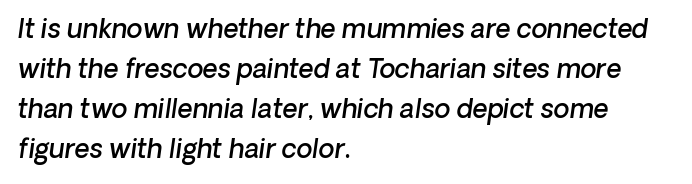
The image shows 26 px text type; set left-aligned, normal line spacing (1.54x), normal letter spacing, not underlined.
